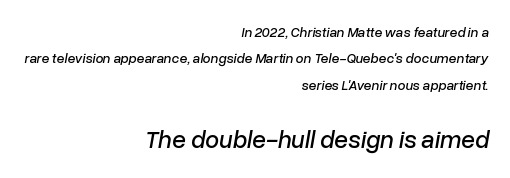
Q: Is the text italic (slanted)? A: Yes, it leans right by about 10 degrees.
Q: Is the text underlined? A: No.
Q: How is the paragraph aligned? A: Right-aligned.
Q: Is the spacing between letters normal or unusually wide? A: Normal.
Q: Which block of text is set in a larger size, the first (top) or the second (bottom)? A: The second (bottom) one.
